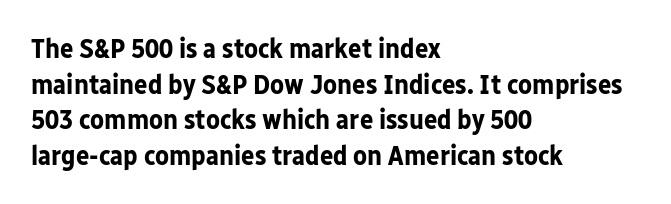
The image shows 28 px bold sans-serif type, upright; set left-aligned, normal line spacing (1.27x), normal letter spacing, not underlined; low stroke contrast and a medium x-height.
